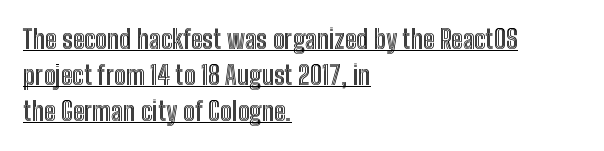
Q: Is the text italic (slanted)? A: No, it is upright.
Q: Is the text underlined? A: Yes.
Q: How is the paragraph aligned? A: Left-aligned.
Q: Is the spacing between letters normal or unusually wide? A: Normal.
Q: Is the spacing between lines tight, normal or loose? A: Normal.
